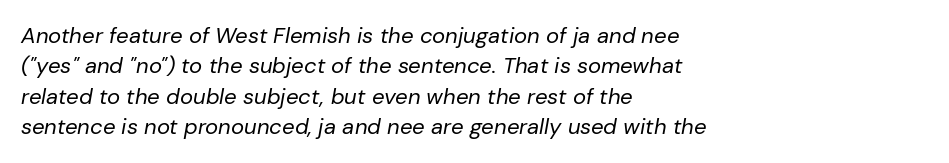
{"italic": "yes", "lean": "right", "slant_degrees": 10, "bold": "no", "underline": "no", "align": "left", "line_spacing": "normal", "line_spacing_ratio": 1.38, "letter_spacing": "normal", "letter_spacing_em": 0.0, "glyph_px": 22}
